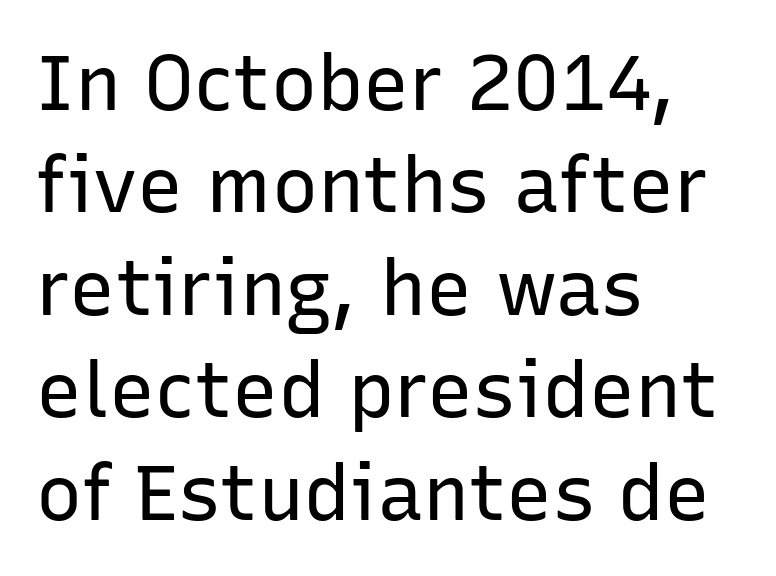
{"serif": "no", "italic": "no", "bold": "no", "weight": "regular", "width": "normal", "stroke_contrast": "low", "x_height": "medium", "monospaced": "no", "underline": "no", "align": "left", "line_spacing": "normal", "line_spacing_ratio": 1.33, "letter_spacing": "normal", "letter_spacing_em": 0.0, "glyph_px": 77}
